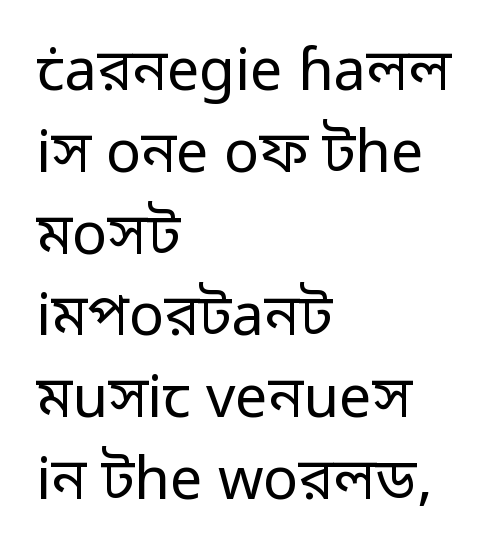
Only glyphs here, with clear space below each row. A typesetter would mark this as roman, not italic. The characters display no serif detailing; their extremities are plain. Counters stay open thanks to moderate or lighter strokes.
